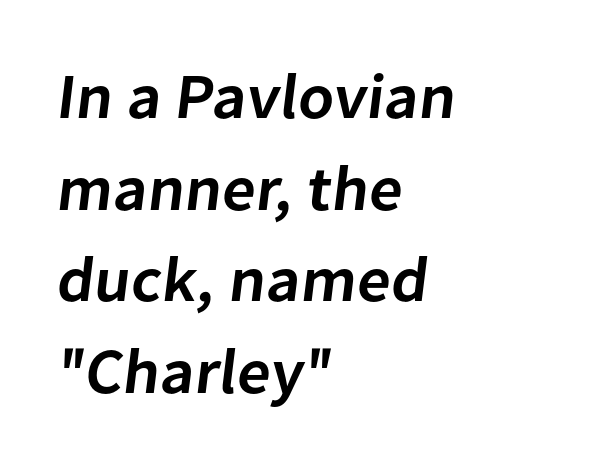
Q: Is the text bold? A: Semi-bold.
Q: Is the typeface a serif or a sans-serif typeface? A: Sans-serif.
Q: Is the text underlined? A: No.
Q: How is the paragraph aligned? A: Left-aligned.
Q: Is the spacing between letters normal or unusually wide? A: Normal.
Q: Is the spacing between lines tight, normal or loose? A: Normal.
Q: Width (condensed, normal, or wide)? A: Normal.
Q: Stroke contrast? A: Low.
Q: x-height? A: Medium.
Q: Monospaced? A: No.
